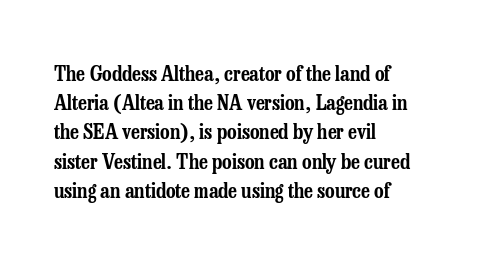
Q: Is the text italic (slanted)? A: No, it is upright.
Q: Is the text underlined? A: No.
Q: How is the paragraph aligned? A: Left-aligned.
Q: Is the spacing between letters normal or unusually wide? A: Normal.
Q: Is the spacing between lines tight, normal or loose? A: Normal.
